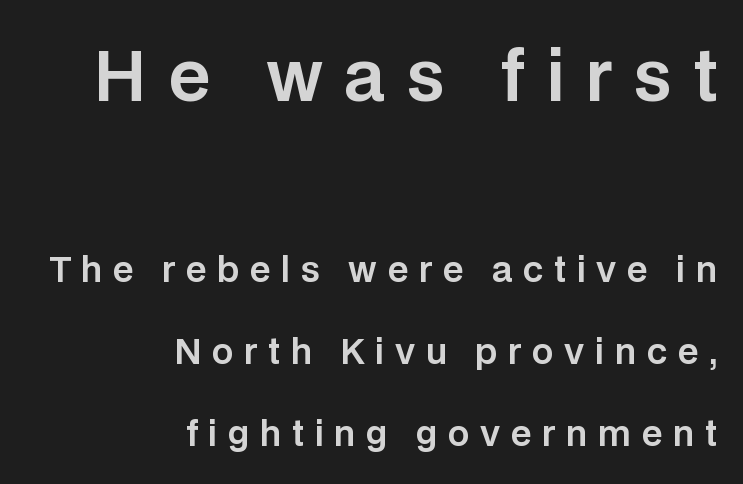
Q: Is the text italic (slanted)? A: No, it is upright.
Q: Is the typeface a serif or a sans-serif typeface? A: Sans-serif.
Q: Is the text underlined? A: No.
Q: How is the paragraph aligned? A: Right-aligned.
Q: Is the spacing between letters normal or unusually wide? A: Unusually wide.
Q: Is the spacing between lines tight, normal or loose? A: Loose.
Q: Which block of text is set in a larger size, the first (top) or the second (bottom)? A: The first (top) one.
Q: Width (condensed, normal, or wide)? A: Normal.
Q: Stroke contrast? A: Low.
Q: x-height? A: Large.
Q: Monospaced? A: No.
